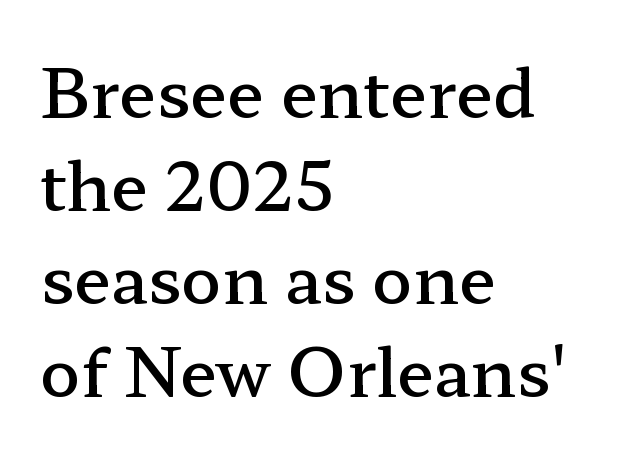
Q: Is the text bold? A: Semi-bold.
Q: Is the text italic (slanted)? A: No, it is upright.
Q: Is the typeface a serif or a sans-serif typeface? A: Serif.
Q: Is the text underlined? A: No.
Q: How is the paragraph aligned? A: Left-aligned.
Q: Is the spacing between letters normal or unusually wide? A: Normal.
Q: Is the spacing between lines tight, normal or loose? A: Normal.
Q: Width (condensed, normal, or wide)? A: Wide.
Q: Stroke contrast? A: Low.
Q: x-height? A: Medium.
Q: Monospaced? A: No.
